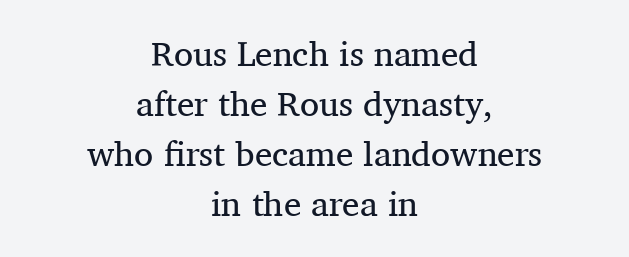
{"serif": "yes", "italic": "no", "bold": "no", "weight": "regular", "width": "normal", "stroke_contrast": "medium", "x_height": "medium", "monospaced": "no", "underline": "no", "align": "center", "line_spacing": "normal", "line_spacing_ratio": 1.43, "letter_spacing": "normal", "letter_spacing_em": 0.0, "glyph_px": 35}
